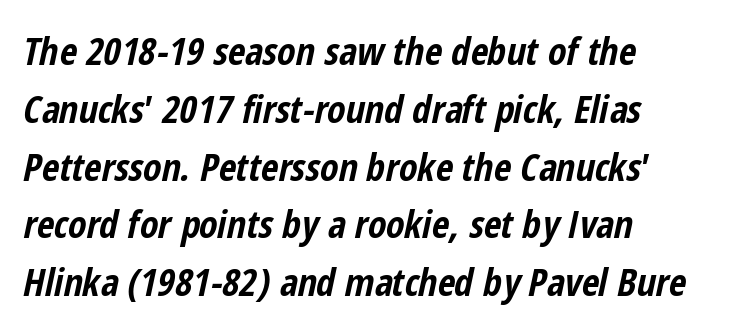
{"italic": "yes", "lean": "right", "slant_degrees": 12, "bold": "yes", "weight": "bold", "width": "condensed", "stroke_contrast": "low", "x_height": "medium", "monospaced": "no", "underline": "no", "align": "left", "line_spacing": "normal", "line_spacing_ratio": 1.52, "letter_spacing": "normal", "letter_spacing_em": 0.0, "glyph_px": 38}
